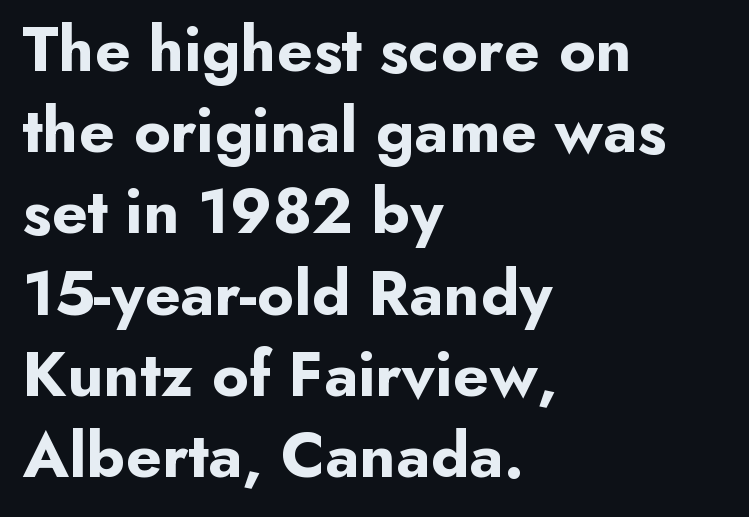
{"serif": "no", "italic": "no", "bold": "yes", "weight": "bold", "width": "normal", "stroke_contrast": "low", "x_height": "small", "monospaced": "no", "underline": "no", "align": "left", "line_spacing": "normal", "line_spacing_ratio": 1.25, "letter_spacing": "normal", "letter_spacing_em": 0.0, "glyph_px": 65}
